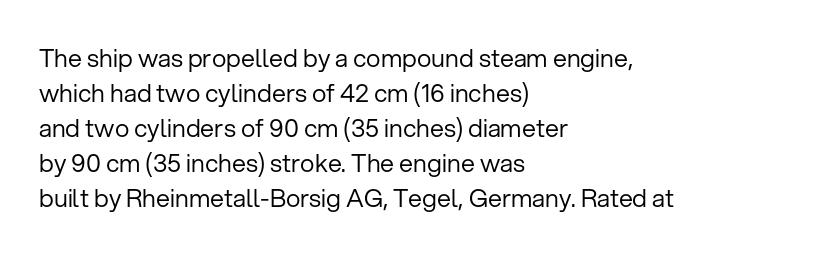
Nobody drew a line under any word here. The passage is arranged the way most books set body copy — flush left. Is the stroke heavy? The answer is a plain regular-or-lighter. Nobody touched the tracking dial on this one. A roman cut, with each character standing at attention. The space between consecutive lines is moderate.
